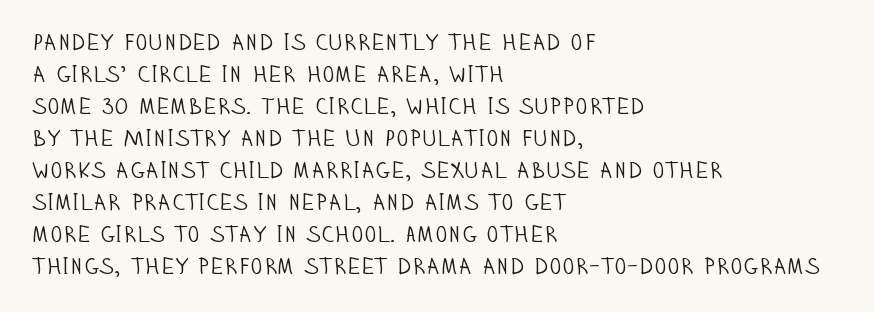
Caption: standard tracking, unaltered. Does the leading feel generous? No, just average. The lines are quadded left. Check the space under the baseline: it is left empty.
